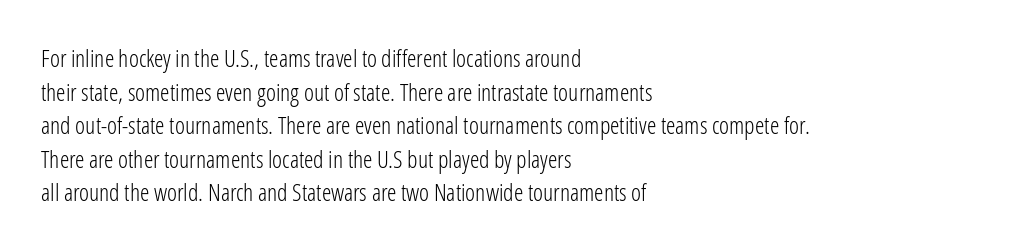
Q: Is the text bold? A: No.
Q: Is the text italic (slanted)? A: No, it is upright.
Q: Is the text underlined? A: No.
Q: How is the paragraph aligned? A: Left-aligned.
Q: Is the spacing between letters normal or unusually wide? A: Normal.
Q: Is the spacing between lines tight, normal or loose? A: Normal.
